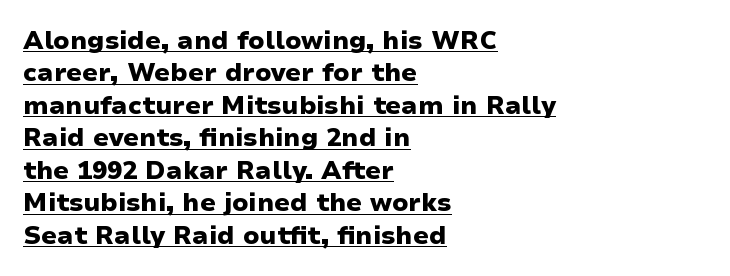
{"italic": "no", "bold": "yes", "underline": "yes", "align": "left", "line_spacing": "normal", "line_spacing_ratio": 1.3, "letter_spacing": "normal", "letter_spacing_em": 0.0, "glyph_px": 25}
